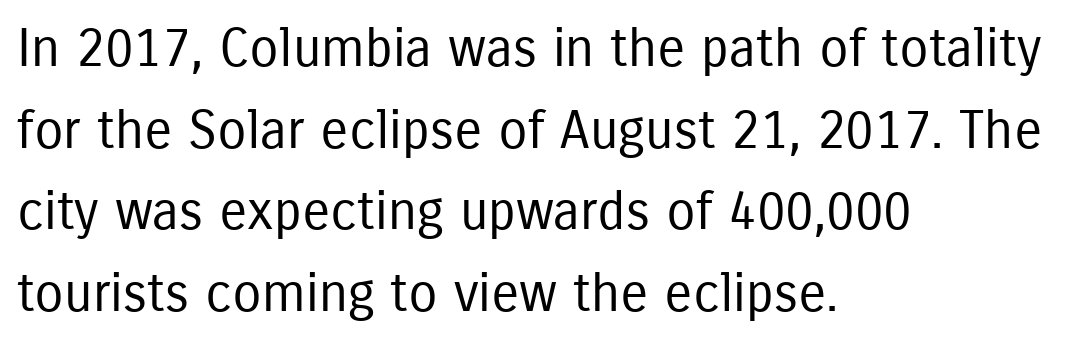
{"serif": "no", "italic": "no", "bold": "no", "weight": "regular", "width": "condensed", "stroke_contrast": "low", "x_height": "medium", "monospaced": "no", "underline": "no", "align": "left", "line_spacing": "normal", "line_spacing_ratio": 1.54, "letter_spacing": "normal", "letter_spacing_em": 0.0, "glyph_px": 53}
